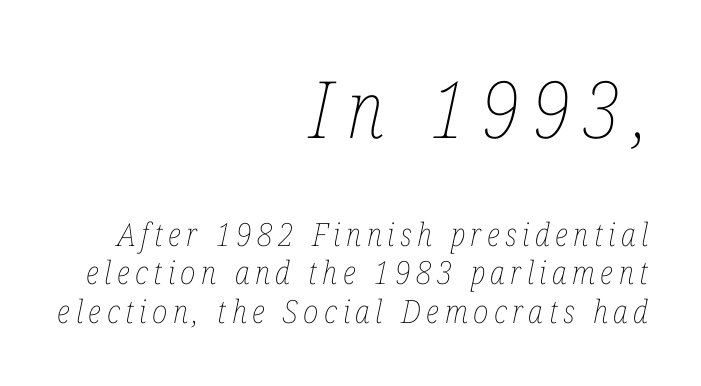
The compositor pushed each line to the right boundary. Two sizes are in play, and the larger belongs to the first block. The font is comparable to plain body text, perhaps lighter. Each letter keeps its own natural width here, so spacing adapts to shape.
